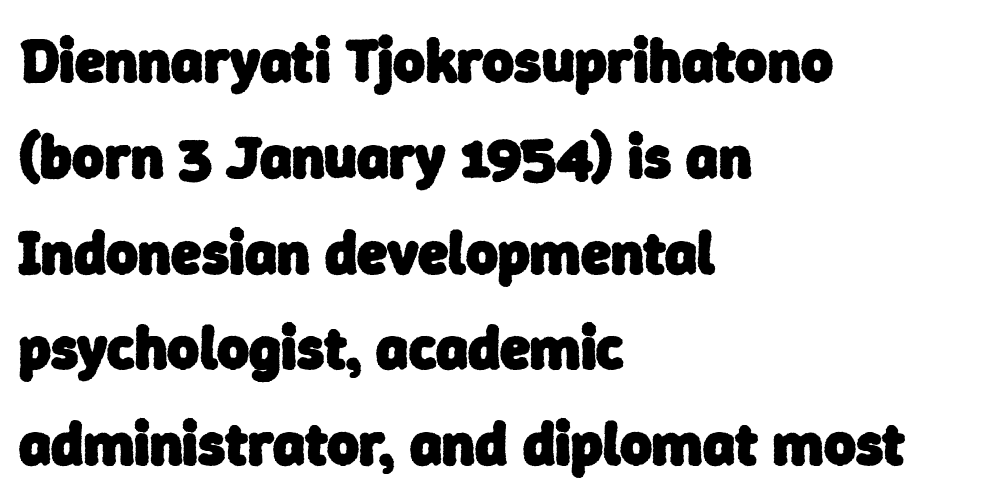
Q: Is the text bold? A: Yes.
Q: Is the typeface a serif or a sans-serif typeface? A: Sans-serif.
Q: Is the text underlined? A: No.
Q: How is the paragraph aligned? A: Left-aligned.
Q: Is the spacing between letters normal or unusually wide? A: Normal.
Q: Is the spacing between lines tight, normal or loose? A: Normal.
Q: Width (condensed, normal, or wide)? A: Normal.
Q: Stroke contrast? A: Low.
Q: x-height? A: Medium.
Q: Monospaced? A: No.
